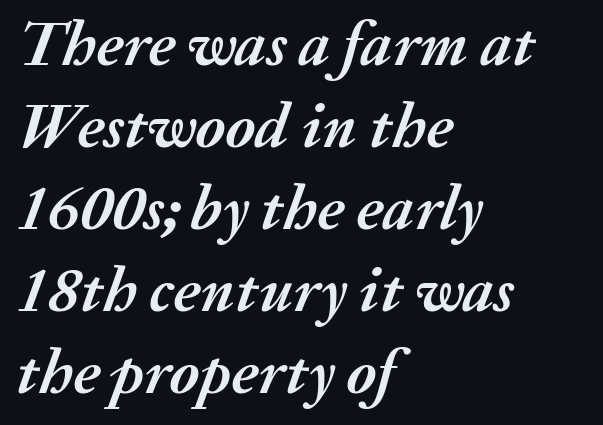
{"italic": "yes", "lean": "right", "slant_degrees": 20, "bold": "yes", "weight": "semibold", "width": "normal", "stroke_contrast": "medium", "x_height": "medium", "monospaced": "no", "underline": "no", "align": "left", "line_spacing": "normal", "line_spacing_ratio": 1.28, "letter_spacing": "normal", "letter_spacing_em": 0.0, "glyph_px": 64}
